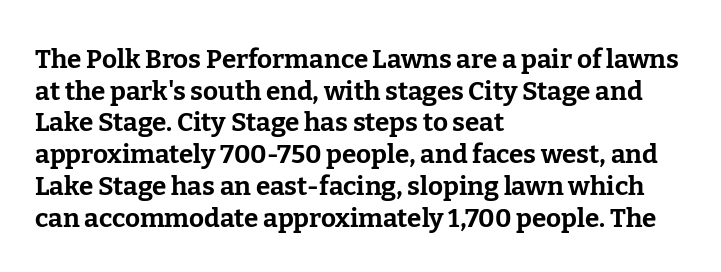
I'd describe the lettering as bold — thick and assertive. Words appear dense and cohesive because spacing is normal. Reading down the block, your eye returns to a fixed left position each line. The lettering holds an erect, upright posture throughout. Descender tails drop into unmarked territory.
